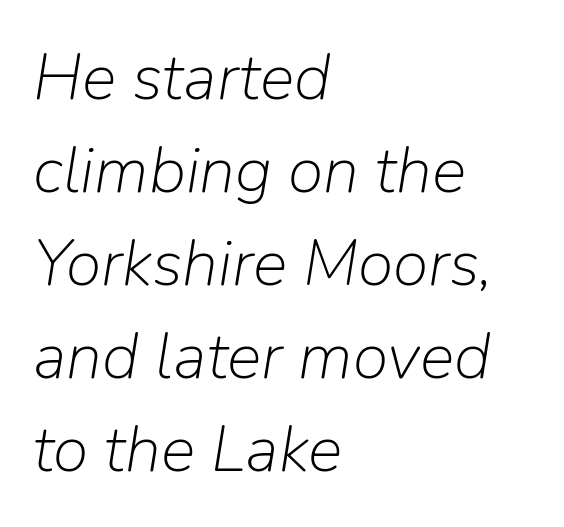
{"italic": "yes", "lean": "right", "slant_degrees": 9, "bold": "no", "weight": "light", "width": "normal", "stroke_contrast": "low", "x_height": "medium", "monospaced": "no", "underline": "no", "align": "left", "line_spacing": "normal", "line_spacing_ratio": 1.43, "letter_spacing": "normal", "letter_spacing_em": 0.0, "glyph_px": 65}
